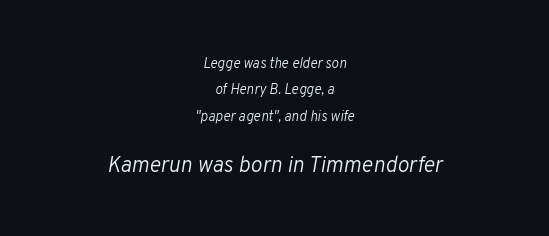
The typeface has the unassuming heft of standard copy or less. Default kerning and tracking; the words read as compact shapes. If you drew a line through each stem, it would be angled. You get the small type first, then a jump to larger type. Underlining? Definitely not there.
